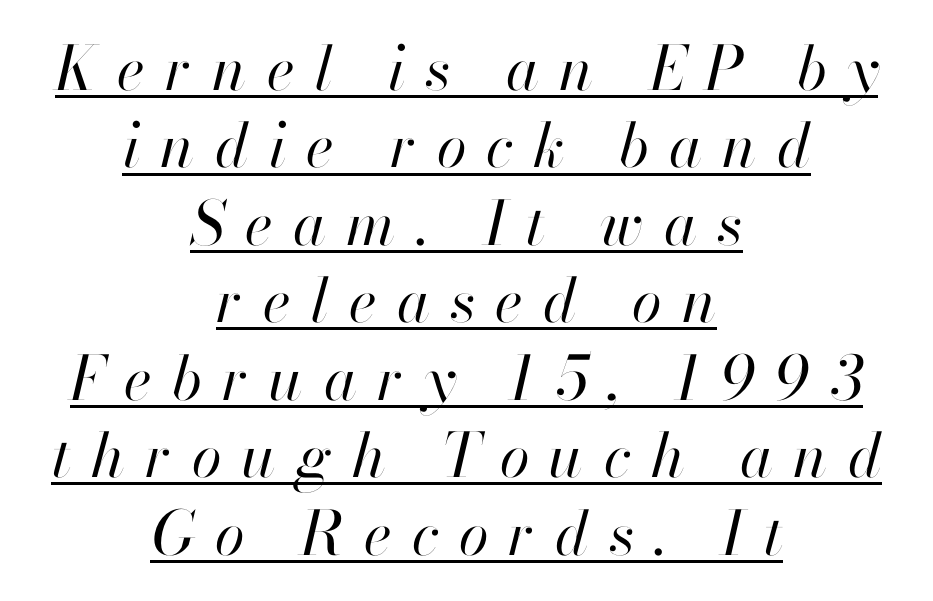
{"italic": "yes", "lean": "right", "slant_degrees": 13, "bold": "no", "weight": "regular", "width": "normal", "stroke_contrast": "high", "x_height": "small", "monospaced": "no", "underline": "yes", "align": "center", "line_spacing": "normal", "line_spacing_ratio": 1.27, "letter_spacing": "wide", "letter_spacing_em": 0.33, "glyph_px": 61}
